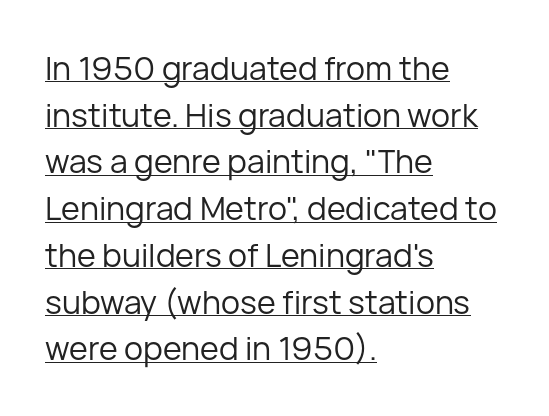
The image shows 32 px regular-weight sans-serif type, upright; set left-aligned, normal line spacing (1.46x), normal letter spacing, underlined; low stroke contrast and a medium x-height.
